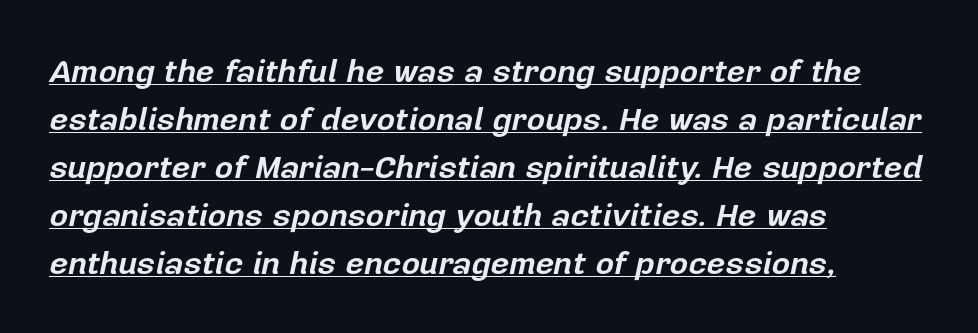
The image shows 32 px bold type, italic (leaning right); set left-aligned, normal line spacing (1.5x), normal letter spacing, underlined; low stroke contrast and a medium x-height.
